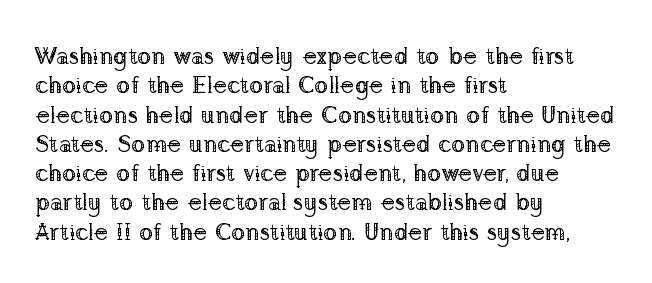
Notice how the stems are strictly vertical — no italics here. Standard letterfit; no display-style spreading of the glyphs. The space beneath each line is pristine and unruled. Counters stay open thanks to moderate or lighter strokes. A classic flush-left, rag-right setting is used for this passage.
